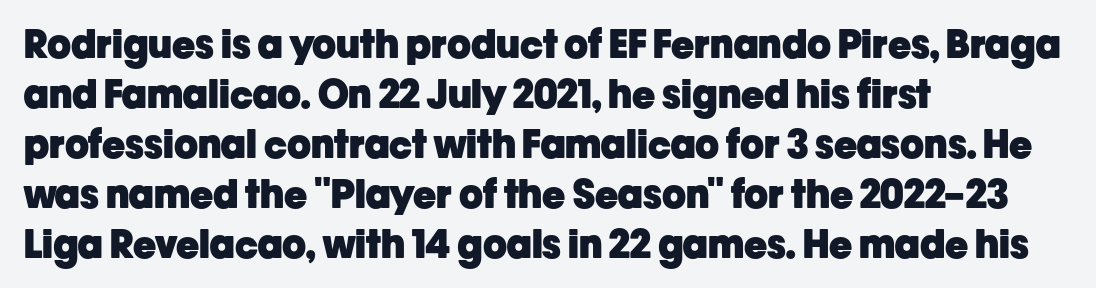
Q: Is the text bold? A: Yes.
Q: Is the text italic (slanted)? A: No, it is upright.
Q: Is the typeface a serif or a sans-serif typeface? A: Sans-serif.
Q: Is the text underlined? A: No.
Q: How is the paragraph aligned? A: Left-aligned.
Q: Is the spacing between letters normal or unusually wide? A: Normal.
Q: Is the spacing between lines tight, normal or loose? A: Normal.
Q: Width (condensed, normal, or wide)? A: Normal.
Q: Stroke contrast? A: Low.
Q: x-height? A: Medium.
Q: Monospaced? A: No.
